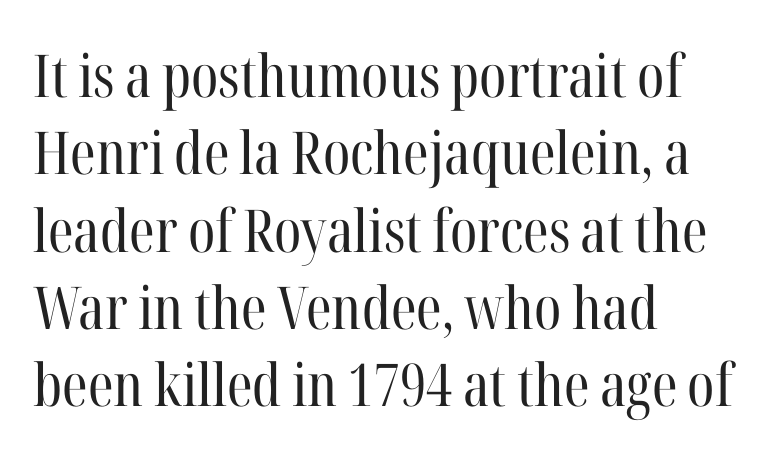
{"serif": "yes", "italic": "no", "bold": "no", "weight": "regular", "width": "condensed", "stroke_contrast": "high", "x_height": "medium", "monospaced": "no", "underline": "no", "align": "left", "line_spacing": "normal", "line_spacing_ratio": 1.31, "letter_spacing": "normal", "letter_spacing_em": 0.0, "glyph_px": 59}
